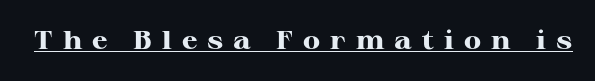
The letters stand straight up with perfectly vertical stems. Bold? Absolutely — the strokes are thick and heavy. There is plenty of visible air inserted between adjacent glyphs. You can see a thin bar hugging the bottom of the glyphs.
